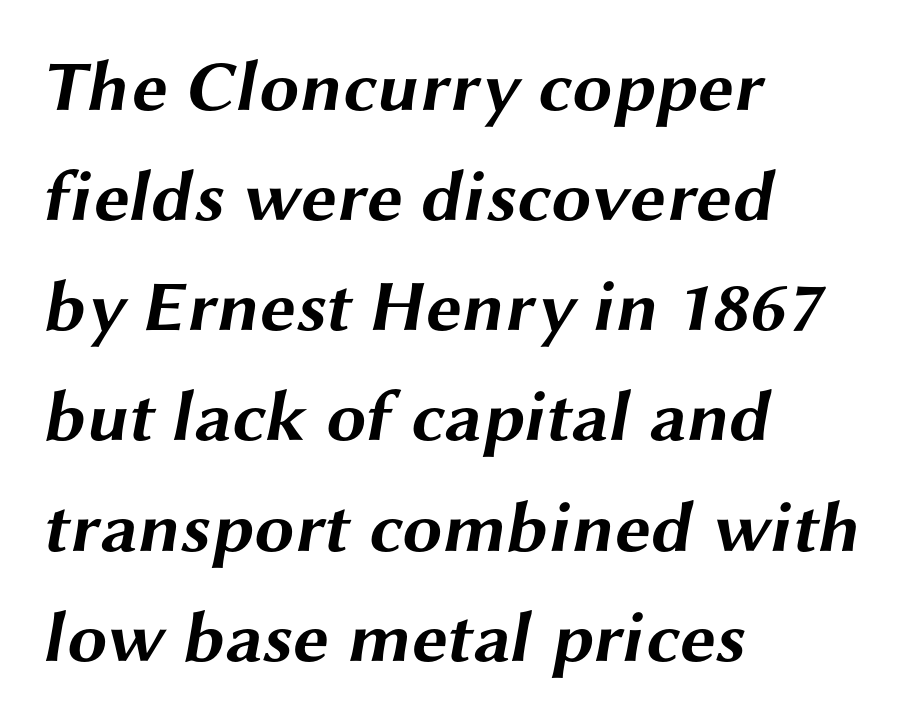
Q: Is the text bold? A: Yes.
Q: Is the typeface a serif or a sans-serif typeface? A: Sans-serif.
Q: Is the text underlined? A: No.
Q: How is the paragraph aligned? A: Left-aligned.
Q: Is the spacing between letters normal or unusually wide? A: Normal.
Q: Is the spacing between lines tight, normal or loose? A: Normal.
Q: Width (condensed, normal, or wide)? A: Wide.
Q: Stroke contrast? A: Medium.
Q: x-height? A: Medium.
Q: Monospaced? A: No.
